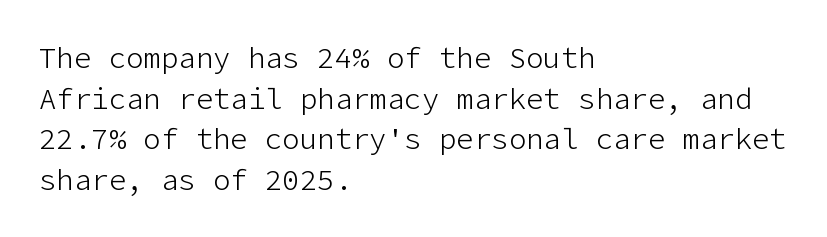
{"serif": "no", "italic": "no", "bold": "no", "weight": "light", "width": "normal", "stroke_contrast": "low", "x_height": "medium", "underline": "no", "align": "left", "line_spacing": "normal", "line_spacing_ratio": 1.4, "letter_spacing": "normal", "letter_spacing_em": 0.0, "glyph_px": 29}
